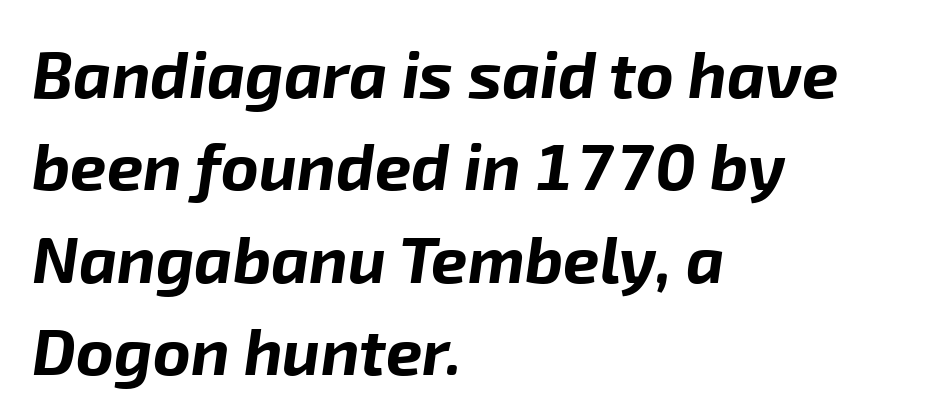
{"italic": "yes", "lean": "right", "slant_degrees": 8, "bold": "yes", "weight": "bold", "width": "normal", "stroke_contrast": "low", "x_height": "medium", "monospaced": "no", "underline": "no", "align": "left", "line_spacing": "normal", "line_spacing_ratio": 1.42, "letter_spacing": "normal", "letter_spacing_em": 0.0, "glyph_px": 65}
